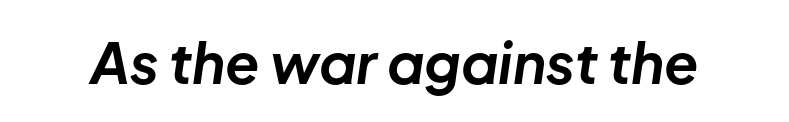
{"italic": "yes", "lean": "right", "slant_degrees": 8, "bold": "yes", "weight": "bold", "width": "normal", "stroke_contrast": "low", "x_height": "medium", "monospaced": "no", "underline": "no", "letter_spacing": "normal", "letter_spacing_em": 0.0, "glyph_px": 56}
